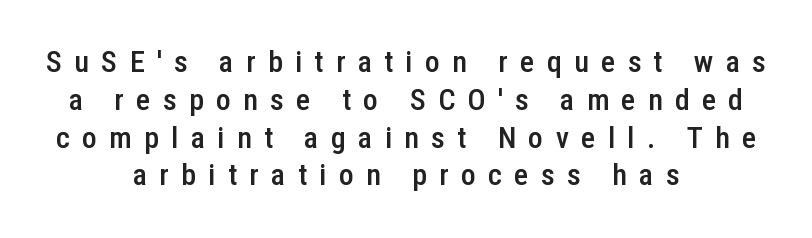
Varying glyph widths throughout — classic text-font behaviour. Characters remain perfectly vertical along every line. Summary of weight: moderately heavy, a semibold. Underlining? Definitely not there.
